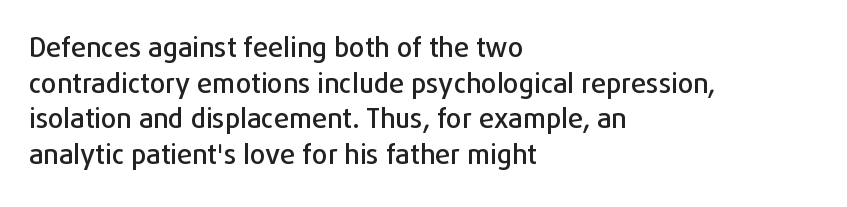
Q: Is the text italic (slanted)? A: No, it is upright.
Q: Is the text underlined? A: No.
Q: How is the paragraph aligned? A: Left-aligned.
Q: Is the spacing between letters normal or unusually wide? A: Normal.
Q: Is the spacing between lines tight, normal or loose? A: Normal.
